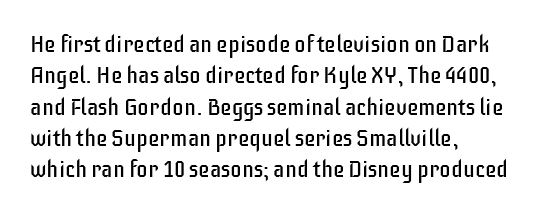
The image shows 23 px text type, upright; set left-aligned, normal line spacing (1.36x), normal letter spacing, not underlined.
